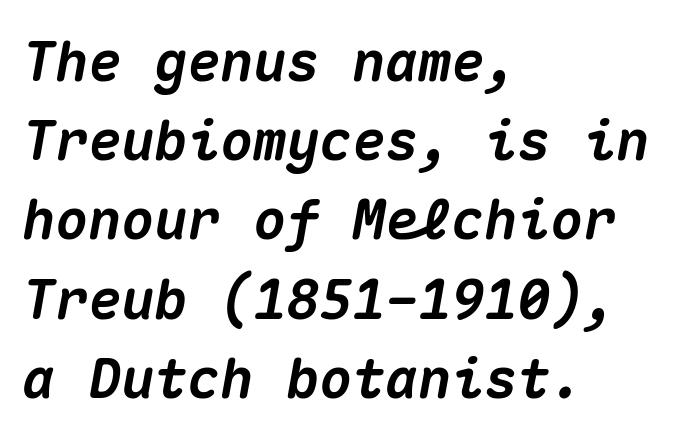
Q: Is the text bold? A: Yes.
Q: Is the text italic (slanted)? A: Yes, it leans right by about 10 degrees.
Q: Is the text underlined? A: No.
Q: How is the paragraph aligned? A: Left-aligned.
Q: Is the spacing between letters normal or unusually wide? A: Normal.
Q: Is the spacing between lines tight, normal or loose? A: Normal.
Q: Width (condensed, normal, or wide)? A: Normal.
Q: Stroke contrast? A: Medium.
Q: x-height? A: Medium.
Q: Monospaced? A: Yes.
